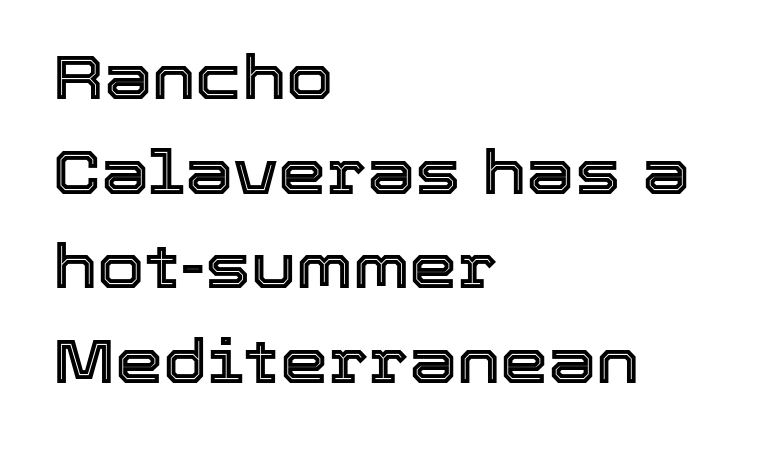
{"italic": "no", "width": "normal", "x_height": "medium", "monospaced": "no", "underline": "no", "align": "left", "line_spacing": "normal", "line_spacing_ratio": 1.55, "letter_spacing": "normal", "letter_spacing_em": 0.0, "glyph_px": 61}
